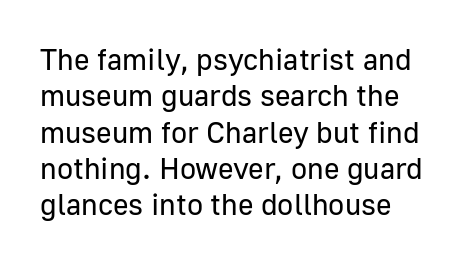
Q: Is the text bold? A: No.
Q: Is the text italic (slanted)? A: No, it is upright.
Q: Is the typeface a serif or a sans-serif typeface? A: Sans-serif.
Q: Is the text underlined? A: No.
Q: Is the spacing between letters normal or unusually wide? A: Normal.
Q: Width (condensed, normal, or wide)? A: Normal.
Q: Stroke contrast? A: Low.
Q: x-height? A: Medium.
Q: Monospaced? A: No.
